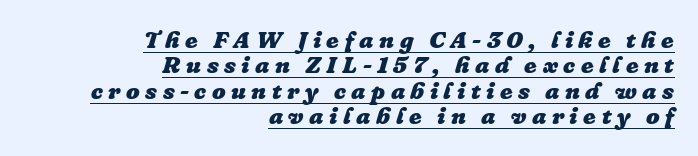
Quick note: italic. A flush-right, rag-left setting is used for this passage. Emphasis is given by a line drawn under the lettering. Strong, thick strokes mark this as bold type. One glance says dense: line gaps are narrower than usual. Spacing between characters has been opened up far beyond the box default.
